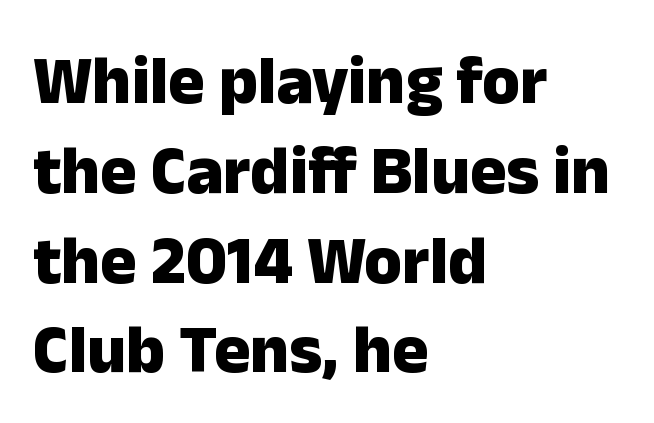
A typesetter would call this proportional, since set widths differ per character. This block has exactly the height ordinary leading produces. Ascenders rise straight up at ninety degrees. The glyphs are unaccompanied by any horizontal stroke below them. The face used here has the dense, thick strokes of a bold. The rendering keeps characters at their native spacing.
